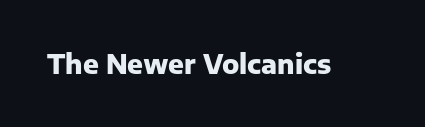
The image shows 26 px bold type, upright; set normal letter spacing, not underlined.
